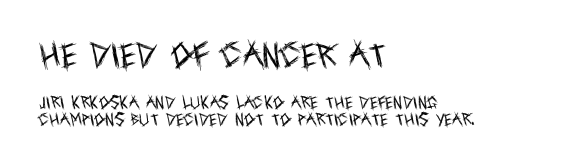
Q: Is the text bold? A: No.
Q: Is the text italic (slanted)? A: No, it is upright.
Q: Is the typeface a serif or a sans-serif typeface? A: Sans-serif.
Q: Is the text underlined? A: No.
Q: How is the paragraph aligned? A: Left-aligned.
Q: Is the spacing between letters normal or unusually wide? A: Normal.
Q: Which block of text is set in a larger size, the first (top) or the second (bottom)? A: The first (top) one.
Q: Width (condensed, normal, or wide)? A: Condensed.
Q: x-height? A: Large.
Q: Monospaced? A: No.
